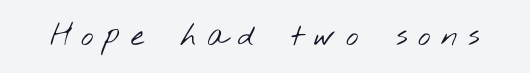
Q: Is the text bold? A: No.
Q: Is the typeface a serif or a sans-serif typeface? A: Sans-serif.
Q: Is the text underlined? A: No.
Q: Is the spacing between letters normal or unusually wide? A: Unusually wide.
Q: Width (condensed, normal, or wide)? A: Wide.
Q: Stroke contrast? A: Low.
Q: x-height? A: Small.
Q: Monospaced? A: No.
